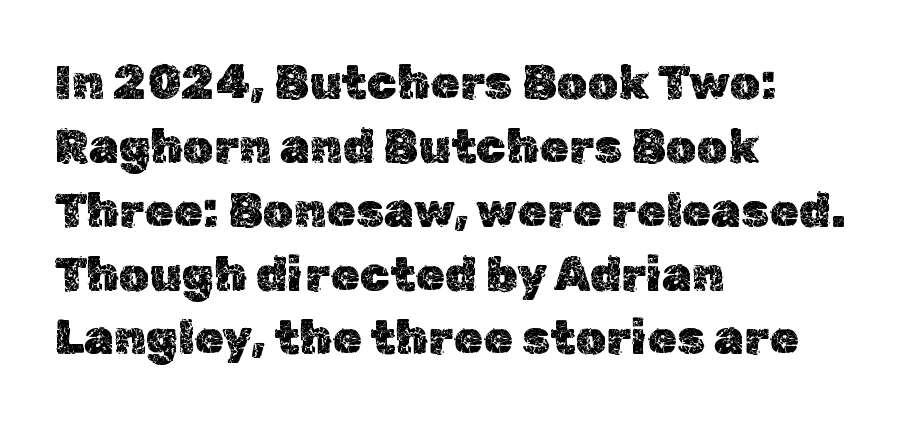
Q: Is the text italic (slanted)? A: No, it is upright.
Q: Is the text underlined? A: No.
Q: How is the paragraph aligned? A: Left-aligned.
Q: Is the spacing between letters normal or unusually wide? A: Normal.
Q: Is the spacing between lines tight, normal or loose? A: Normal.
Q: Width (condensed, normal, or wide)? A: Normal.
Q: x-height? A: Medium.
Q: Monospaced? A: No.
